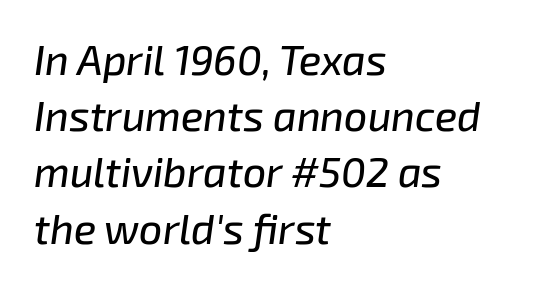
The image shows 41 px text type, italic (leaning right); set left-aligned, normal line spacing (1.37x), normal letter spacing, not underlined; low stroke contrast and a medium x-height.
